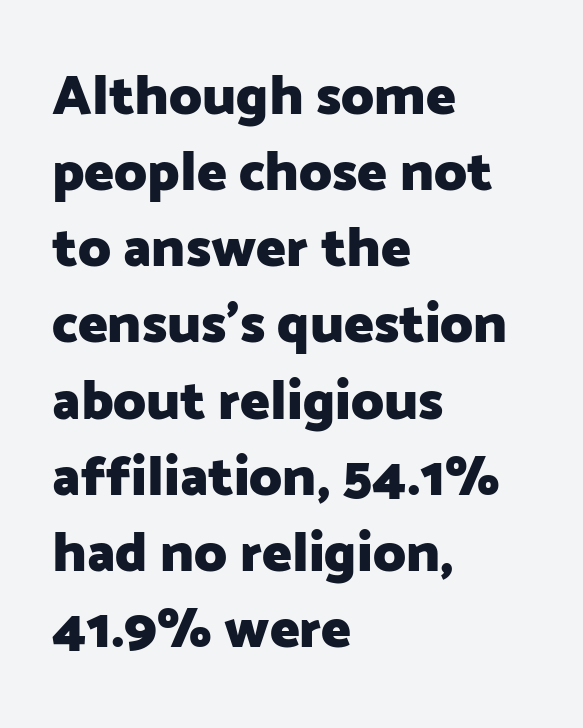
Rows of type keep a routine distance in the vertical direction. Is there any slant? The stems are plumb. Descender tails drop into unmarked territory. The tracking reads as untouched default to a designer's eye. Horizontal alignment here is leftward, the default for most running prose. Font category for this specimen: sans-serif.
